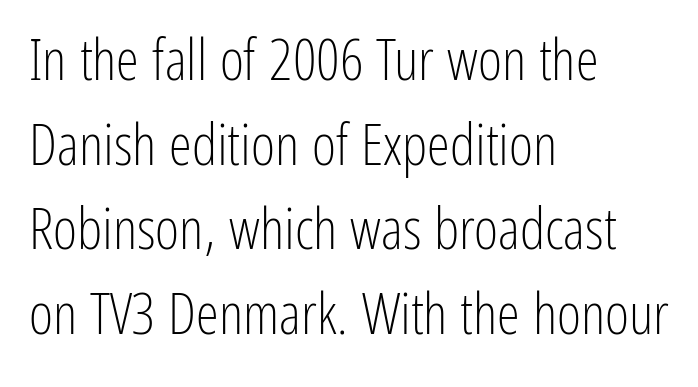
Q: Is the text bold? A: No.
Q: Is the text italic (slanted)? A: No, it is upright.
Q: Is the typeface a serif or a sans-serif typeface? A: Sans-serif.
Q: Is the text underlined? A: No.
Q: How is the paragraph aligned? A: Left-aligned.
Q: Is the spacing between letters normal or unusually wide? A: Normal.
Q: Is the spacing between lines tight, normal or loose? A: Normal.
Q: Width (condensed, normal, or wide)? A: Condensed.
Q: Stroke contrast? A: Low.
Q: x-height? A: Medium.
Q: Monospaced? A: No.
